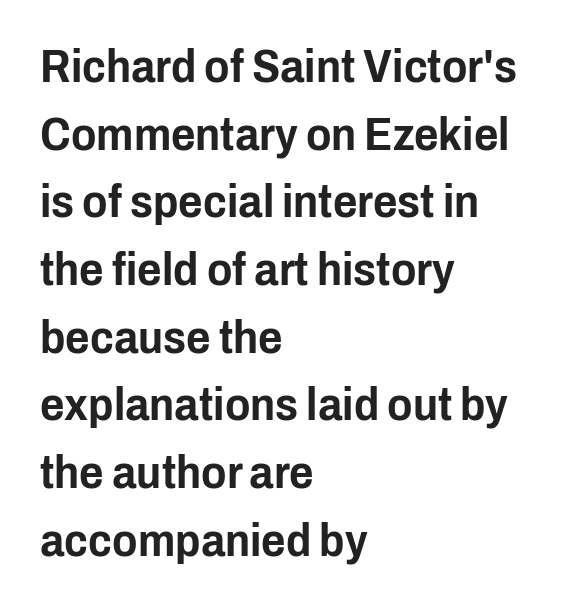
{"serif": "no", "italic": "no", "width": "condensed", "stroke_contrast": "low", "x_height": "medium", "monospaced": "no", "underline": "no", "align": "left", "line_spacing": "normal", "line_spacing_ratio": 1.44, "letter_spacing": "normal", "letter_spacing_em": 0.0, "glyph_px": 47}
